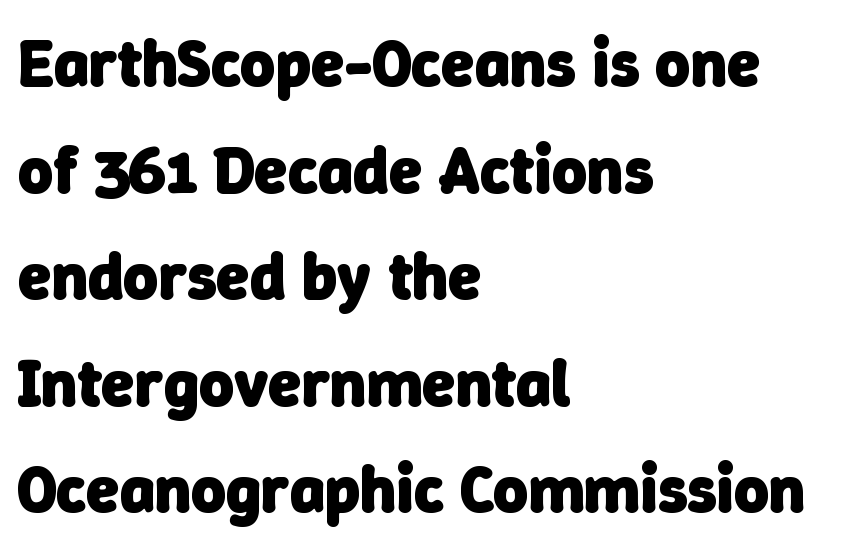
Honestly, there is no underline to notice here at all. Line spacing here is normal. The glyphs have the mass of a bold cut. How are the letters spaced? Ordinarily, with no added tracking.
